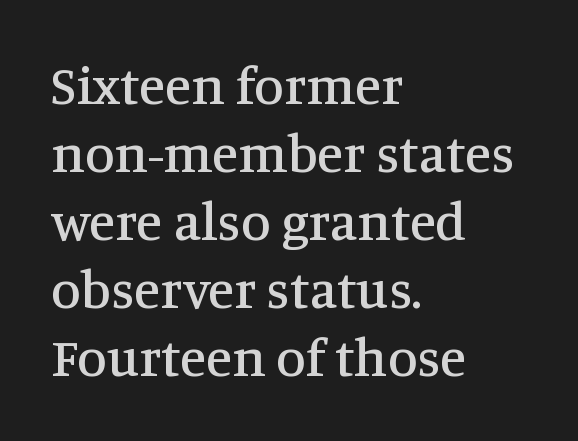
The image shows 54 px serif type, upright; set left-aligned, normal line spacing (1.26x), normal letter spacing, not underlined; medium stroke contrast and a large x-height.
